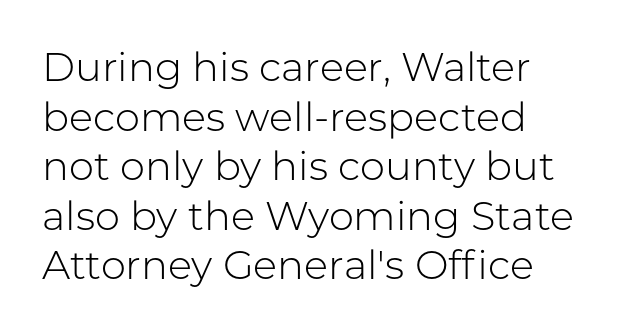
{"serif": "no", "italic": "no", "bold": "no", "weight": "light", "width": "normal", "stroke_contrast": "low", "x_height": "medium", "monospaced": "no", "underline": "no", "align": "left", "line_spacing_ratio": 1.24, "letter_spacing": "normal", "letter_spacing_em": 0.0, "glyph_px": 40}
